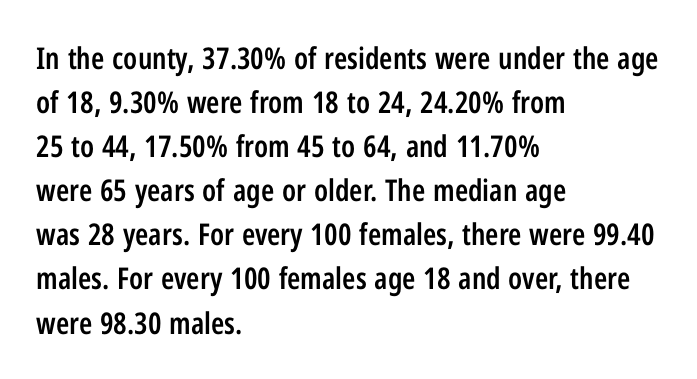
The image shows 30 px semibold, condensed sans-serif type, upright; set left-aligned, normal line spacing (1.47x), normal letter spacing, not underlined; low stroke contrast and a medium x-height.
